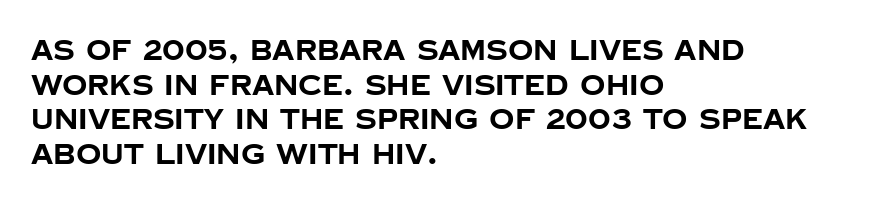
The image shows 28 px bold sans-serif type, upright; set left-aligned, line spacing 1.24x, normal letter spacing, not underlined; low stroke contrast and a large x-height.
